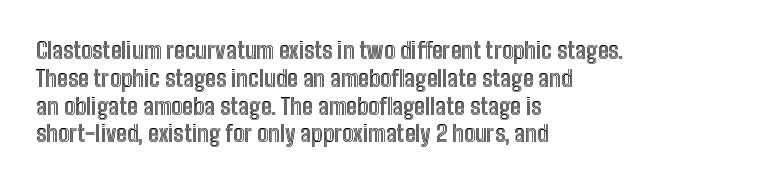
{"italic": "no", "underline": "no", "align": "left", "line_spacing_ratio": 1.21, "letter_spacing": "normal", "letter_spacing_em": 0.0, "glyph_px": 23}
